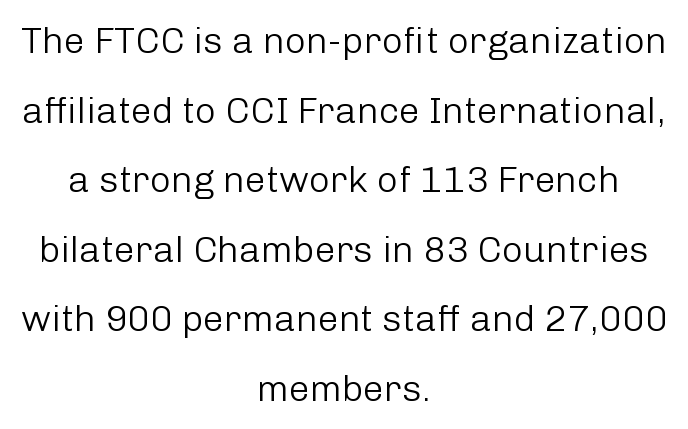
Q: Is the text bold? A: No.
Q: Is the text italic (slanted)? A: No, it is upright.
Q: Is the typeface a serif or a sans-serif typeface? A: Sans-serif.
Q: Is the text underlined? A: No.
Q: How is the paragraph aligned? A: Centered.
Q: Is the spacing between letters normal or unusually wide? A: Normal.
Q: Width (condensed, normal, or wide)? A: Normal.
Q: Stroke contrast? A: Low.
Q: x-height? A: Medium.
Q: Monospaced? A: No.
